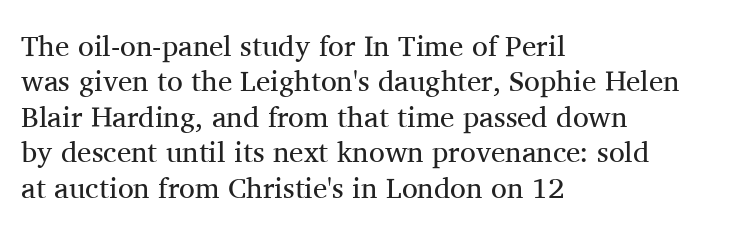
The image shows 29 px regular-weight serif type, upright; set left-aligned, line spacing 1.22x, normal letter spacing, not underlined; medium stroke contrast and a medium x-height.
